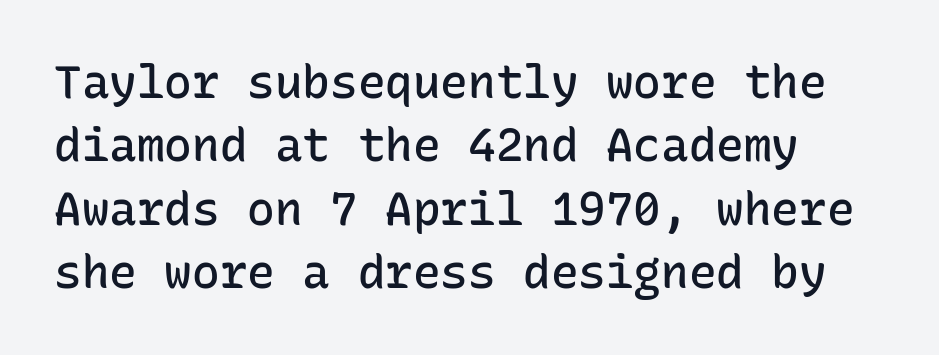
{"serif": "no", "italic": "no", "bold": "semi", "weight": "semibold", "width": "normal", "stroke_contrast": "low", "x_height": "medium", "monospaced": "yes", "underline": "no", "align": "left", "line_spacing": "normal", "line_spacing_ratio": 1.38, "letter_spacing": "normal", "letter_spacing_em": 0.0, "glyph_px": 46}
